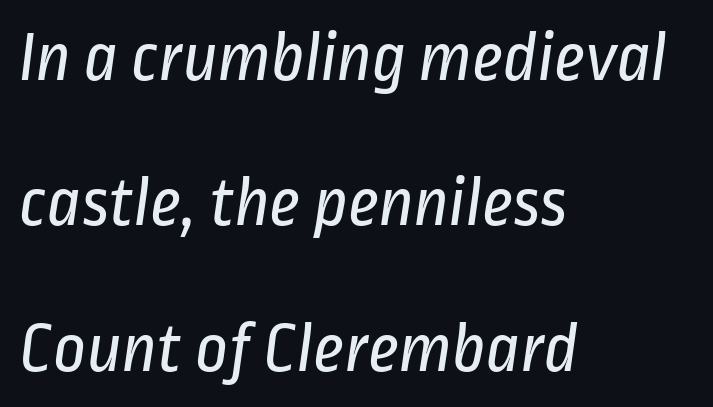
Q: Is the text bold? A: No.
Q: Is the typeface a serif or a sans-serif typeface? A: Sans-serif.
Q: Is the text underlined? A: No.
Q: How is the paragraph aligned? A: Left-aligned.
Q: Is the spacing between letters normal or unusually wide? A: Normal.
Q: Is the spacing between lines tight, normal or loose? A: Loose.
Q: Width (condensed, normal, or wide)? A: Condensed.
Q: Stroke contrast? A: Low.
Q: x-height? A: Medium.
Q: Monospaced? A: No.
